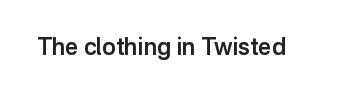
{"italic": "no", "bold": "semi", "underline": "no", "letter_spacing": "normal", "letter_spacing_em": 0.0, "glyph_px": 23}
